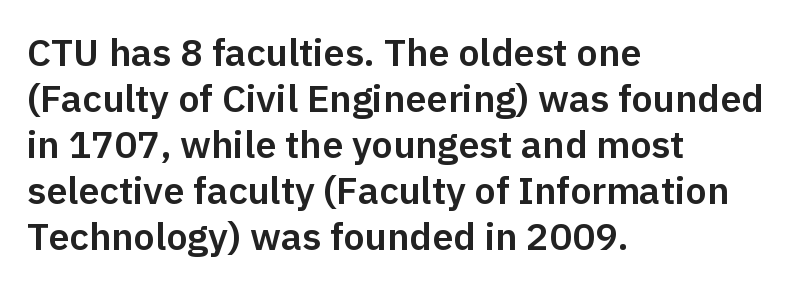
The image shows 38 px sans-serif type, upright; set left-aligned, line spacing 1.21x, normal letter spacing, not underlined; low stroke contrast and a medium x-height.
